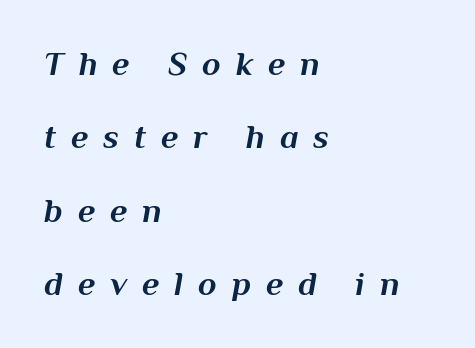
Q: Is the text bold? A: Yes.
Q: Is the text italic (slanted)? A: Yes, it leans right by about 10 degrees.
Q: Is the text underlined? A: No.
Q: How is the paragraph aligned? A: Left-aligned.
Q: Is the spacing between letters normal or unusually wide? A: Unusually wide.
Q: Is the spacing between lines tight, normal or loose? A: Loose.
Q: Width (condensed, normal, or wide)? A: Normal.
Q: Stroke contrast? A: Medium.
Q: x-height? A: Medium.
Q: Monospaced? A: No.
